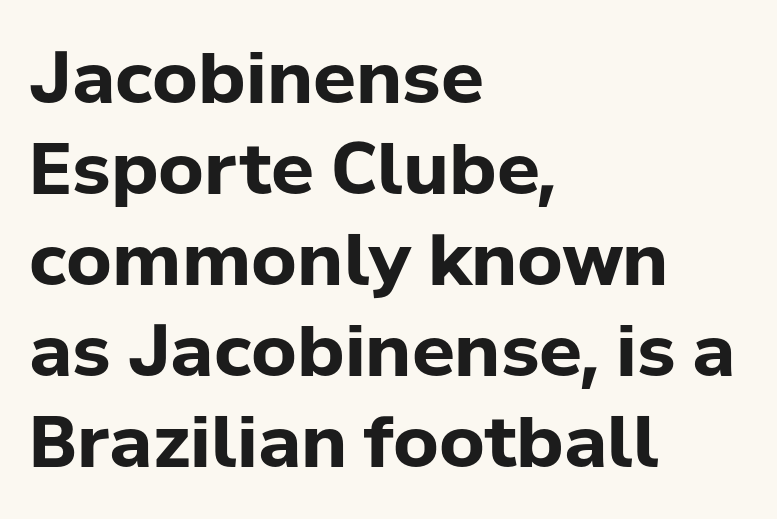
The image shows 71 px bold sans-serif type, upright; set left-aligned, normal line spacing (1.28x), normal letter spacing, not underlined; low stroke contrast and a medium x-height.
